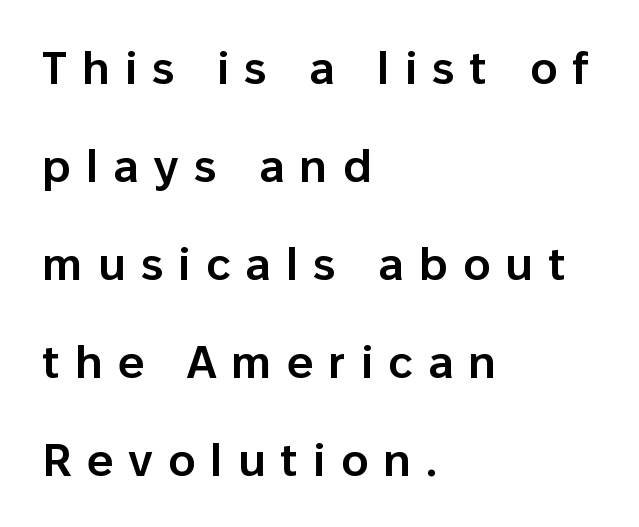
This is moderately heavy type, rendered in semibold. Notice how the stems are strictly vertical — no italics here. Caption: multi-line text, flush left, ragged right. Varying glyph widths throughout — classic text-font behaviour. Airy leading. Stroke terminals: plain, sans-serif.
